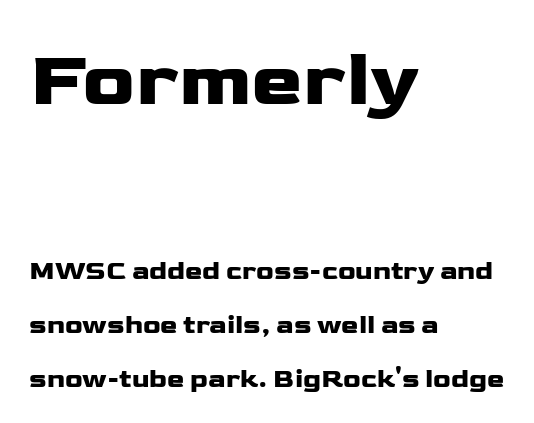
{"serif": "no", "italic": "no", "width": "wide", "stroke_contrast": "low", "x_height": "medium", "monospaced": "no", "underline": "no", "align": "left", "line_spacing": "loose", "line_spacing_ratio": 2.08, "letter_spacing": "normal", "letter_spacing_em": 0.0, "larger_block": "first", "size_ratio": 3.0, "glyph_px": 78}
